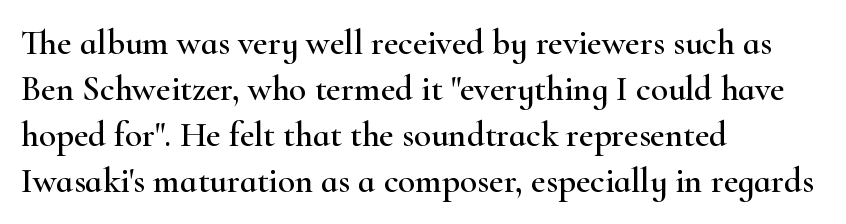
Q: Is the text italic (slanted)? A: No, it is upright.
Q: Is the typeface a serif or a sans-serif typeface? A: Serif.
Q: Is the text underlined? A: No.
Q: How is the paragraph aligned? A: Left-aligned.
Q: Is the spacing between letters normal or unusually wide? A: Normal.
Q: Is the spacing between lines tight, normal or loose? A: Normal.
Q: Width (condensed, normal, or wide)? A: Wide.
Q: Stroke contrast? A: High.
Q: x-height? A: Small.
Q: Monospaced? A: No.
